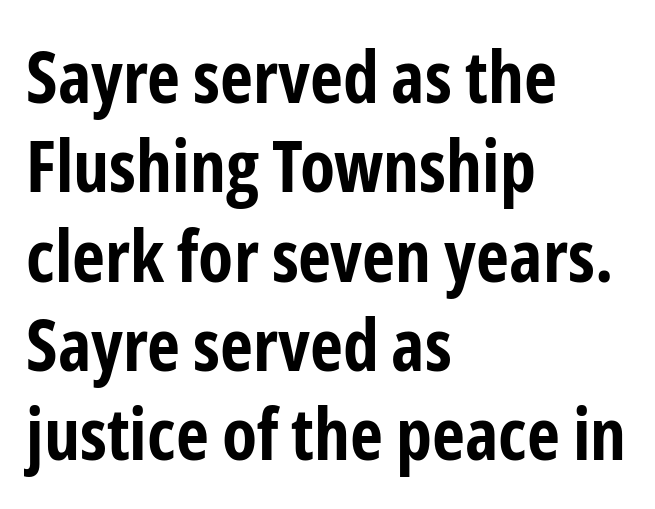
The image shows 72 px bold, condensed sans-serif type, upright; set left-aligned, line spacing 1.24x, normal letter spacing, not underlined; low stroke contrast and a medium x-height.
